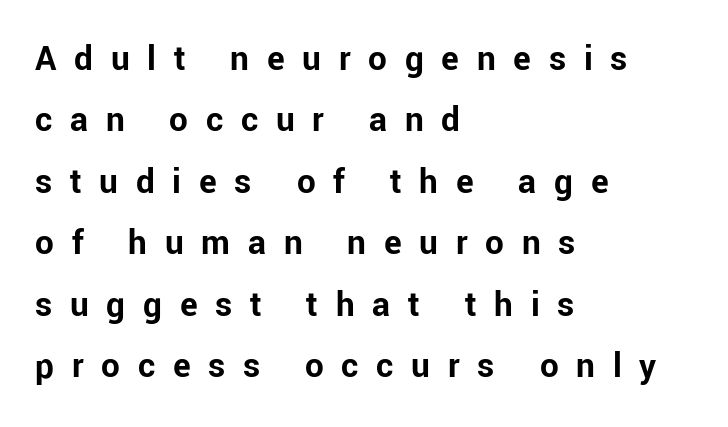
{"serif": "no", "italic": "no", "bold": "yes", "weight": "bold", "width": "normal", "stroke_contrast": "low", "x_height": "medium", "monospaced": "no", "underline": "no", "align": "left", "line_spacing": "normal", "line_spacing_ratio": 1.66, "letter_spacing": "wide", "letter_spacing_em": 0.48, "glyph_px": 37}
